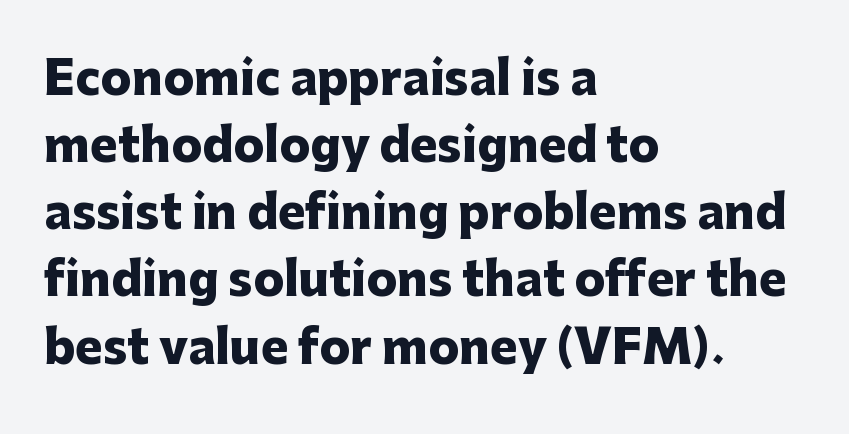
A dark, heavy texture on the line: the type is bold. The ragged edge is on the right, which tells us the setting is flush left. In terms of letterspacing, this is plain default setting. The rendering shows plain stroke endings on the letterforms — a sans-serif design.
